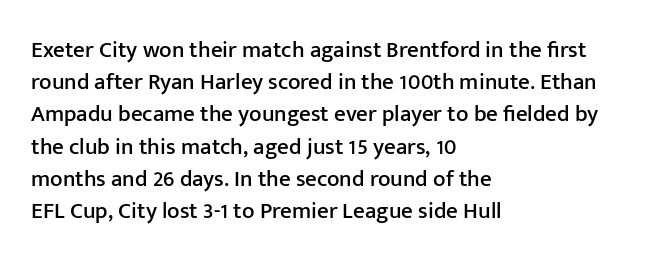
{"italic": "no", "underline": "no", "align": "left", "line_spacing": "normal", "line_spacing_ratio": 1.4, "letter_spacing": "normal", "letter_spacing_em": 0.0, "glyph_px": 23}
